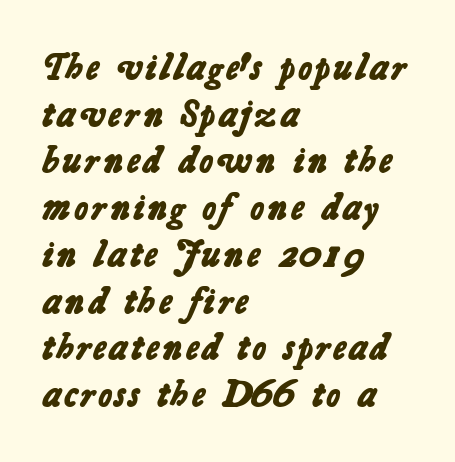
The image shows 38 px bold sans-serif type; set left-aligned, line spacing 1.23x, normal letter spacing, not underlined; low stroke contrast and a medium x-height.
